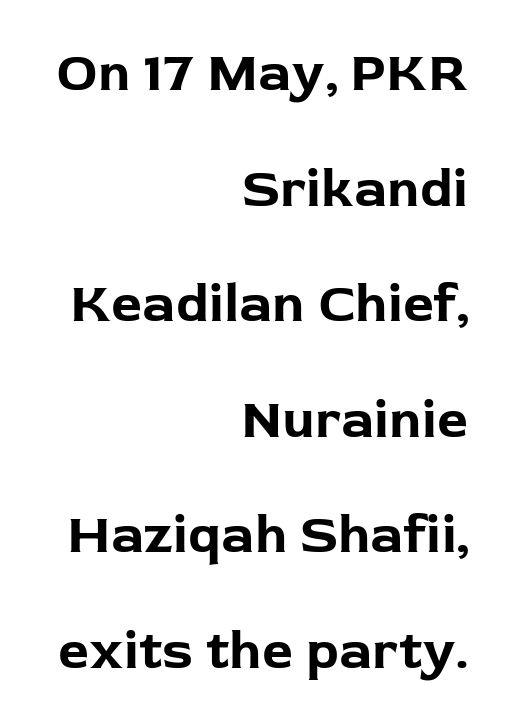
Q: Is the text bold? A: Yes.
Q: Is the text italic (slanted)? A: No, it is upright.
Q: Is the typeface a serif or a sans-serif typeface? A: Sans-serif.
Q: Is the text underlined? A: No.
Q: How is the paragraph aligned? A: Right-aligned.
Q: Is the spacing between letters normal or unusually wide? A: Normal.
Q: Is the spacing between lines tight, normal or loose? A: Loose.
Q: Width (condensed, normal, or wide)? A: Normal.
Q: Stroke contrast? A: Low.
Q: x-height? A: Medium.
Q: Monospaced? A: No.
